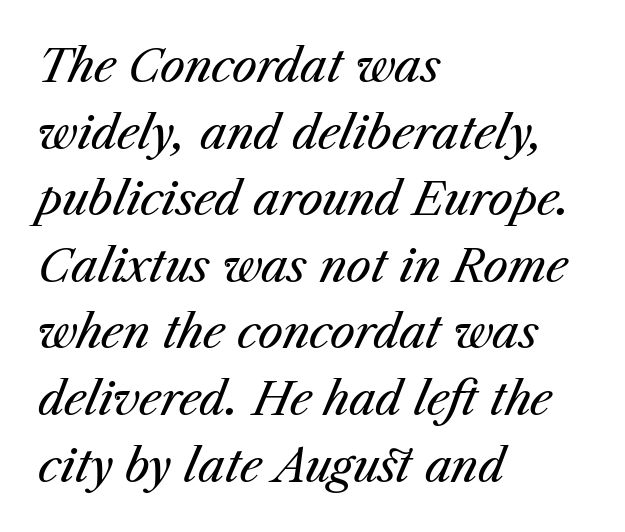
Nobody drew a line under any word here. The weight would be labelled regular, book, light, or lighter still. Horizontal bands of white between lines are of average thickness. These lines are rendered in a variable-pitch font.
